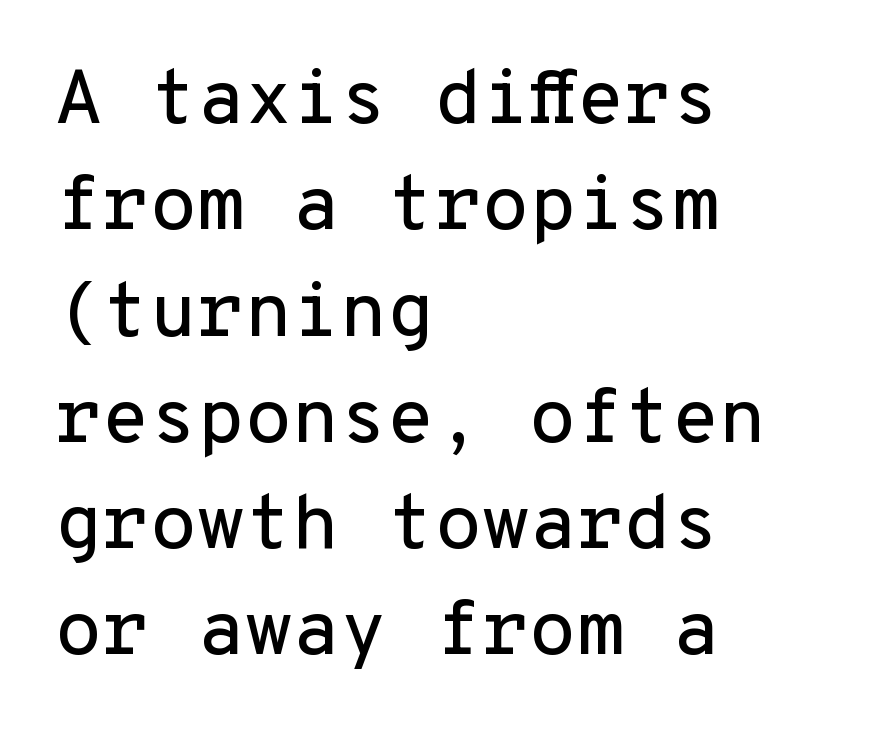
{"serif": "no", "italic": "no", "width": "normal", "stroke_contrast": "low", "x_height": "medium", "monospaced": "yes", "underline": "no", "align": "left", "line_spacing": "normal", "line_spacing_ratio": 1.38, "letter_spacing": "normal", "letter_spacing_em": 0.0, "glyph_px": 77}
